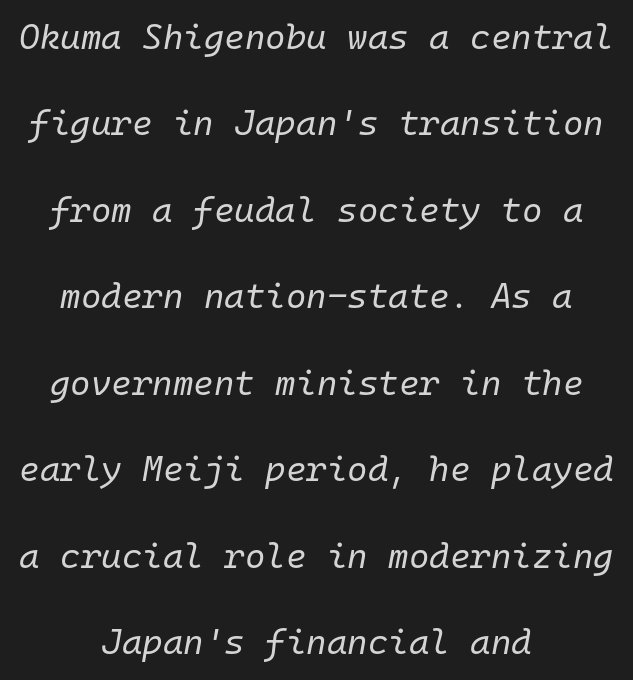
The image shows 35 px regular-weight type, italic (leaning right), monospaced; set centered, loose line spacing (2.47x), normal letter spacing, not underlined; low stroke contrast and a medium x-height.
